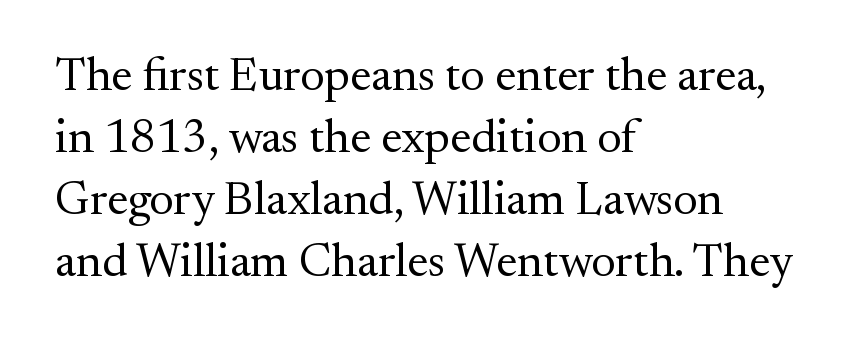
{"serif": "yes", "italic": "no", "bold": "no", "weight": "regular", "width": "normal", "stroke_contrast": "medium", "x_height": "small", "monospaced": "no", "underline": "no", "align": "left", "line_spacing": "normal", "line_spacing_ratio": 1.32, "letter_spacing": "normal", "letter_spacing_em": 0.0, "glyph_px": 47}
